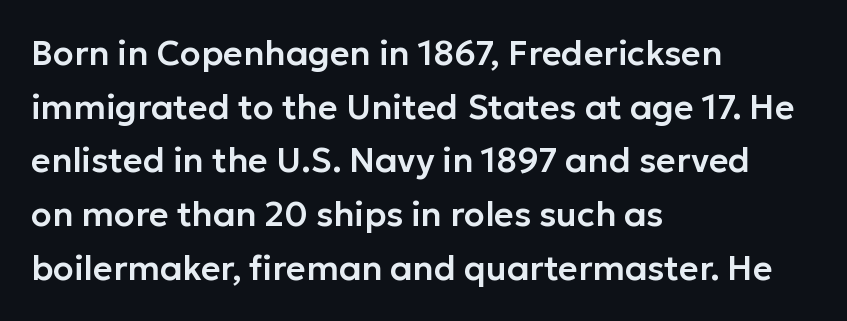
The image shows 34 px sans-serif type, upright; set left-aligned, normal line spacing (1.58x), normal letter spacing, not underlined; low stroke contrast and a medium x-height.
